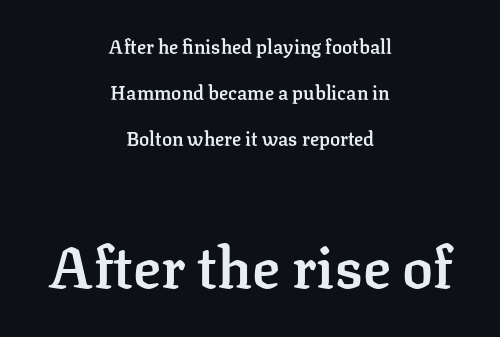
Between one letter and the next there's only the usual sliver of space. You could not count columns in this text — the font is proportionally spaced. Small tapered or slab feet sit at the stroke ends, so this counts as serif. Reading down the column, the eye jumps a long way to each next line.
